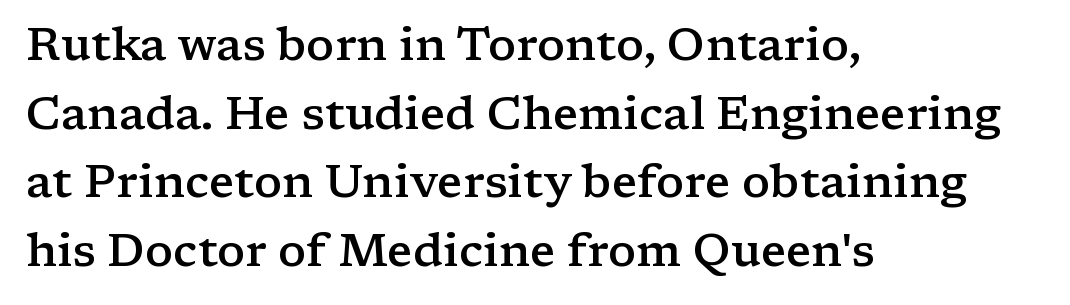
The passage shown is typed in a proportional face where columns would drift. The designer went with a serif here, giving each stem small feet. The lines sit at an ordinary, default distance from one another. Typographic density is moderately raised because the face is semibold. The typesetter chose a ragged-right arrangement here.
